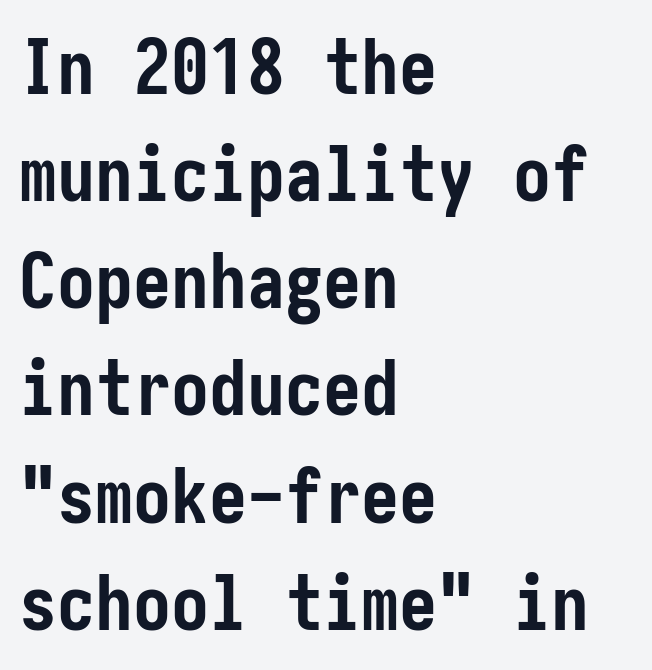
Honestly, the letter spacing is just normal — you wouldn't notice it. A classic flush-left, rag-right setting is used for this passage. Tall strokes in this sample are plumb rather than angled. Thick stems and heavy bowls — unmistakably bold.
